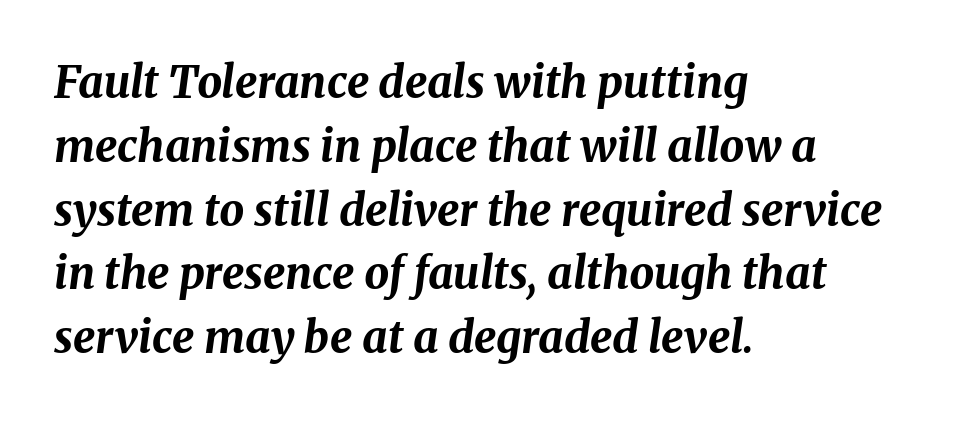
The image shows 44 px bold type, italic (leaning right); set left-aligned, normal line spacing (1.45x), normal letter spacing, not underlined; medium stroke contrast and a medium x-height.
